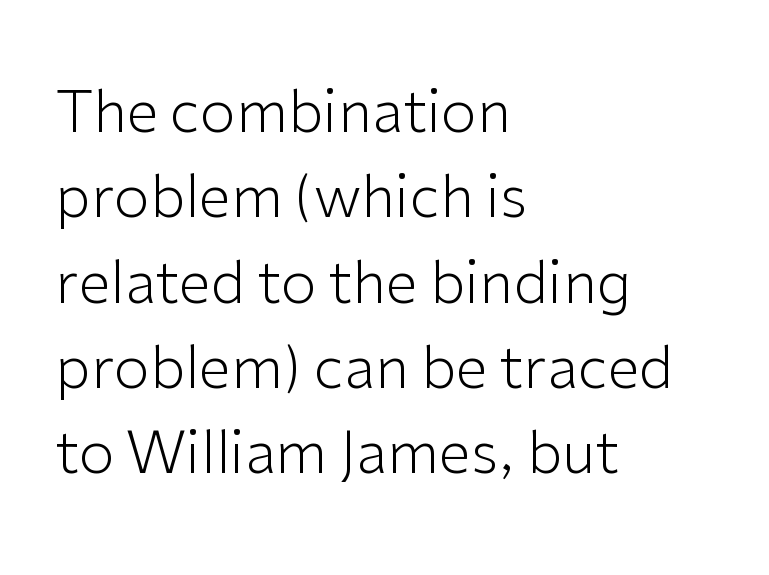
Q: Is the text bold? A: No.
Q: Is the text italic (slanted)? A: No, it is upright.
Q: Is the typeface a serif or a sans-serif typeface? A: Sans-serif.
Q: Is the text underlined? A: No.
Q: How is the paragraph aligned? A: Left-aligned.
Q: Is the spacing between letters normal or unusually wide? A: Normal.
Q: Is the spacing between lines tight, normal or loose? A: Normal.
Q: Width (condensed, normal, or wide)? A: Normal.
Q: Stroke contrast? A: Low.
Q: x-height? A: Medium.
Q: Monospaced? A: No.
